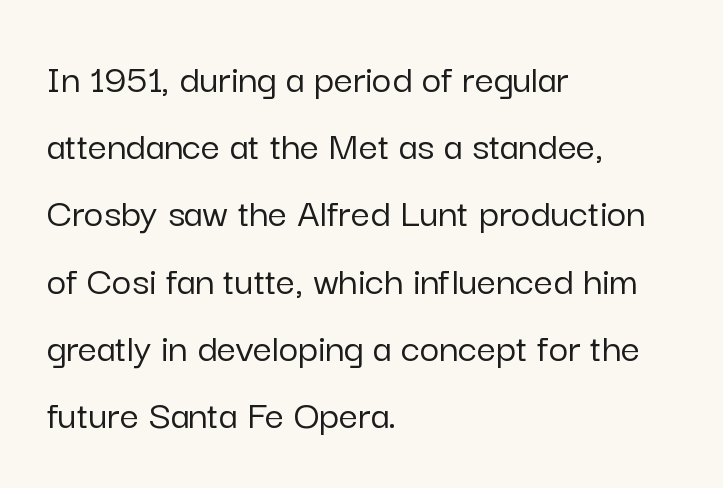
The words here are not underlined. Examine the stroke ends and you'll find no serifs. The rendering anchors every line to the left-hand side. Notice how descenders clear the ascenders below comfortably — that's standard leading. Varying glyph widths throughout — classic text-font behaviour. The typography opts for an upright posture over an oblique one.
